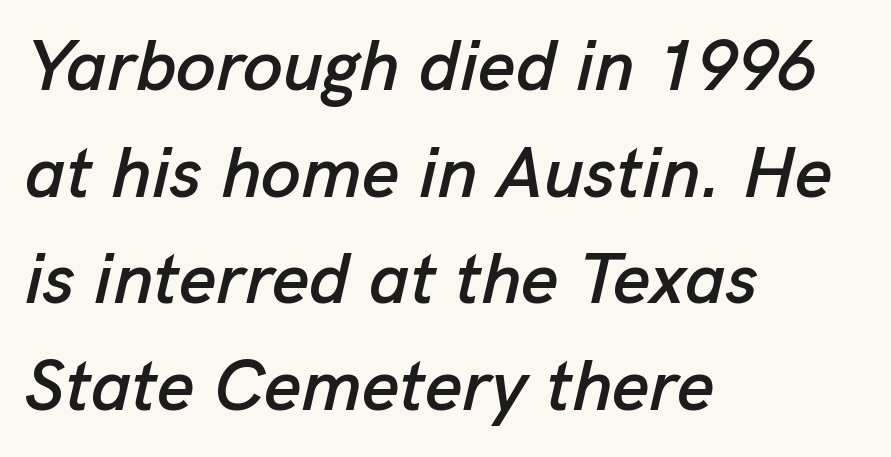
Q: Is the text italic (slanted)? A: Yes, it leans right by about 13 degrees.
Q: Is the text underlined? A: No.
Q: How is the paragraph aligned? A: Left-aligned.
Q: Is the spacing between letters normal or unusually wide? A: Normal.
Q: Is the spacing between lines tight, normal or loose? A: Normal.
Q: Width (condensed, normal, or wide)? A: Normal.
Q: Stroke contrast? A: Low.
Q: x-height? A: Medium.
Q: Monospaced? A: No.
